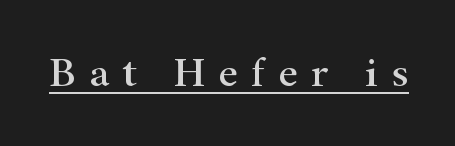
Does the type have serifs? Yes, each stem ends in a small foot. Tall strokes in this sample are plumb rather than angled. Glance below the letters and you will spot a drawn line. Substantial extra tracking has been applied to these lines. Varying glyph widths throughout — classic text-font behaviour.
